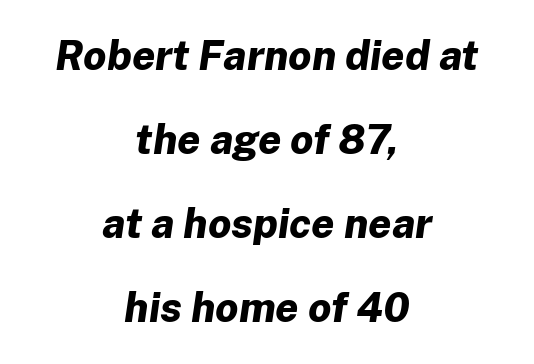
{"italic": "yes", "lean": "right", "slant_degrees": 8, "bold": "yes", "weight": "bold", "width": "normal", "stroke_contrast": "low", "x_height": "medium", "monospaced": "no", "underline": "no", "align": "center", "line_spacing": "loose", "line_spacing_ratio": 2.05, "letter_spacing": "normal", "letter_spacing_em": 0.0, "glyph_px": 41}
